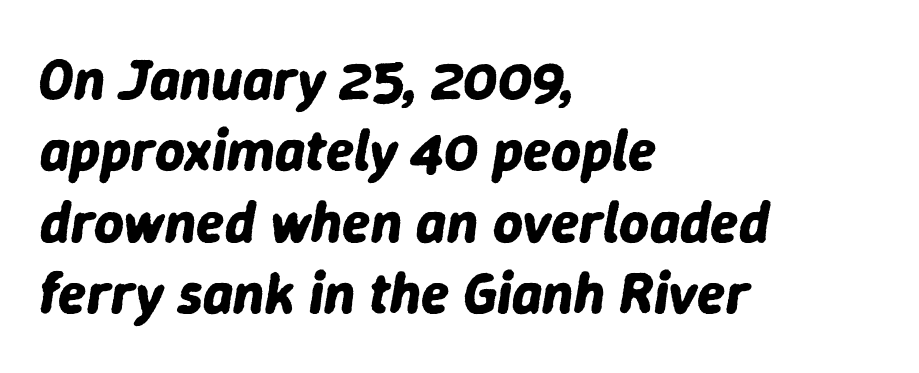
All the whitespace from short lines collects on the right. Every letter is thick-stroked: bold, no question. This sample uses plain, unmodified letter spacing. Slant detected: the letters are inclined. Words float on clear page, feet unadorned. The passage shown is typed in a proportional face where columns would drift.
